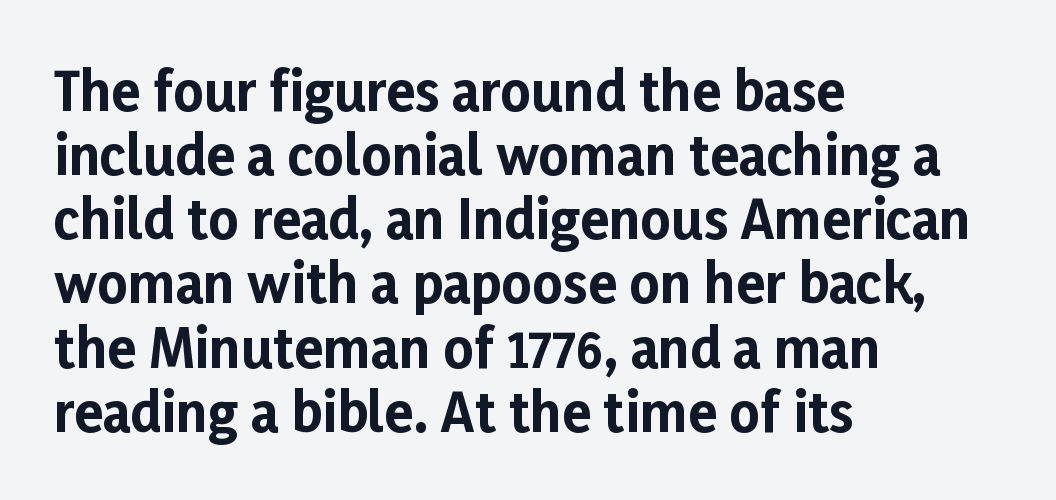
{"serif": "no", "italic": "no", "bold": "yes", "weight": "bold", "width": "normal", "stroke_contrast": "low", "x_height": "medium", "monospaced": "no", "underline": "no", "align": "left", "line_spacing_ratio": 1.21, "letter_spacing": "normal", "letter_spacing_em": 0.0, "glyph_px": 53}
